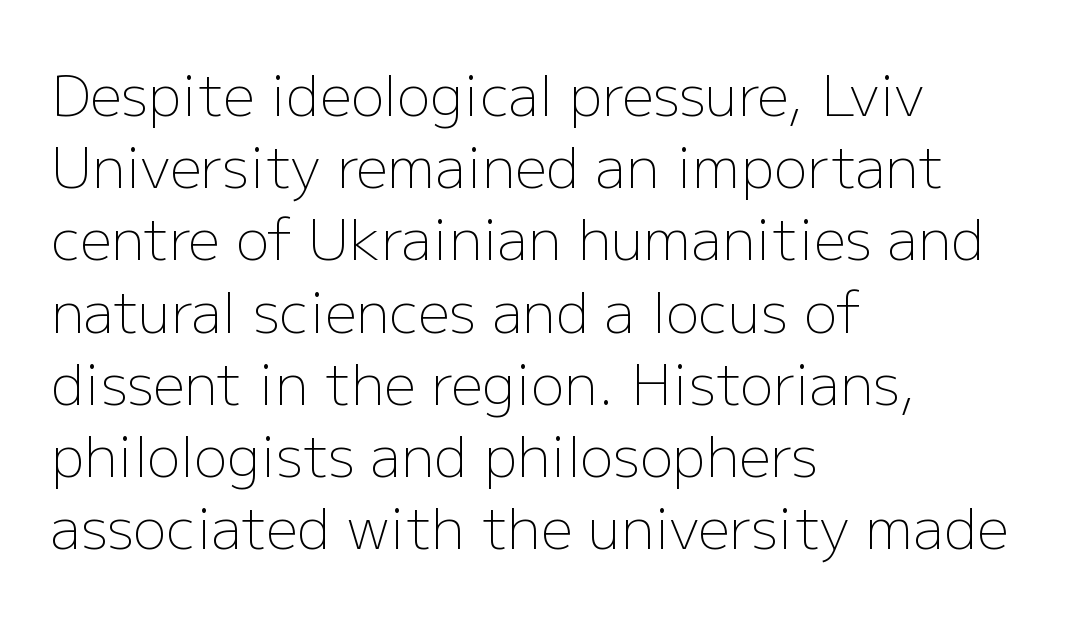
{"serif": "no", "italic": "no", "bold": "no", "weight": "light", "width": "normal", "stroke_contrast": "low", "x_height": "medium", "monospaced": "no", "underline": "no", "align": "left", "line_spacing": "normal", "line_spacing_ratio": 1.29, "letter_spacing": "normal", "letter_spacing_em": 0.0, "glyph_px": 56}
